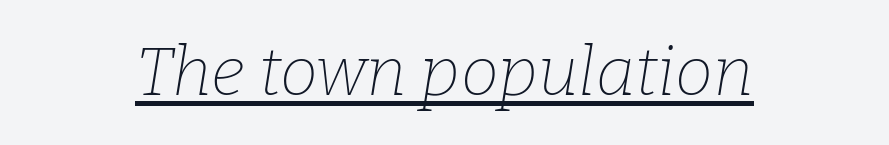
{"serif": "yes", "italic": "yes", "lean": "right", "slant_degrees": 9, "bold": "no", "weight": "thin", "width": "normal", "stroke_contrast": "low", "x_height": "medium", "monospaced": "no", "underline": "yes", "align": "center", "letter_spacing": "normal", "letter_spacing_em": 0.0, "glyph_px": 68}
